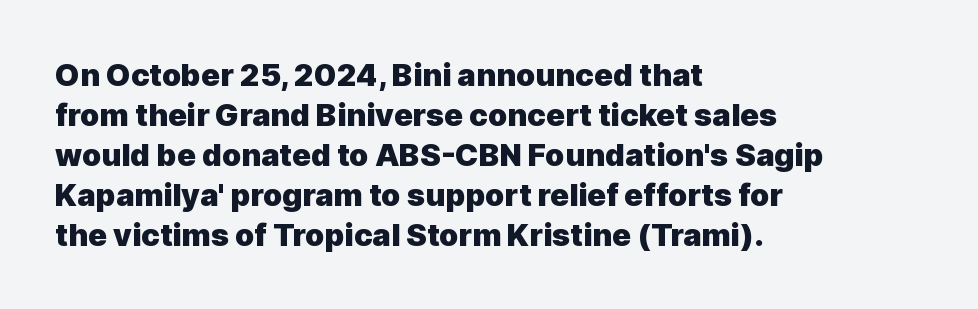
Q: Is the text bold? A: Yes.
Q: Is the text italic (slanted)? A: No, it is upright.
Q: Is the typeface a serif or a sans-serif typeface? A: Sans-serif.
Q: Is the text underlined? A: No.
Q: How is the paragraph aligned? A: Left-aligned.
Q: Is the spacing between letters normal or unusually wide? A: Normal.
Q: Is the spacing between lines tight, normal or loose? A: Normal.
Q: Width (condensed, normal, or wide)? A: Normal.
Q: x-height? A: Medium.
Q: Monospaced? A: No.
